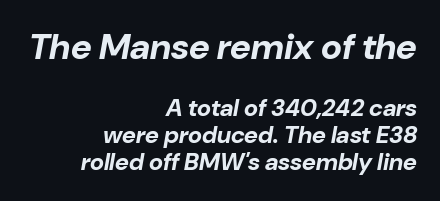
Caption: standard tracking, unaltered. Is the type slanted? Yes — the strokes lean at a clear angle. Rows of type sit shoulder to shoulder in the vertical direction. The initial chunk of copy outweighs the following chunk in type size.
